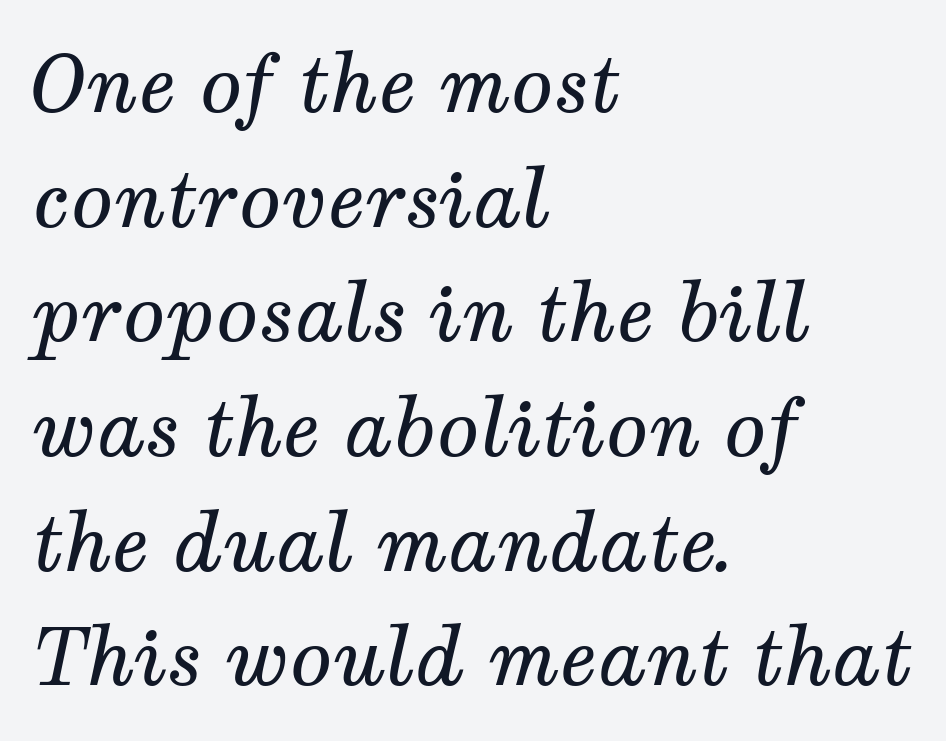
Q: Is the text bold? A: No.
Q: Is the text italic (slanted)? A: Yes, it leans right by about 12 degrees.
Q: Is the typeface a serif or a sans-serif typeface? A: Serif.
Q: Is the text underlined? A: No.
Q: How is the paragraph aligned? A: Left-aligned.
Q: Is the spacing between letters normal or unusually wide? A: Normal.
Q: Is the spacing between lines tight, normal or loose? A: Normal.
Q: Width (condensed, normal, or wide)? A: Normal.
Q: Stroke contrast? A: Medium.
Q: x-height? A: Medium.
Q: Monospaced? A: No.
